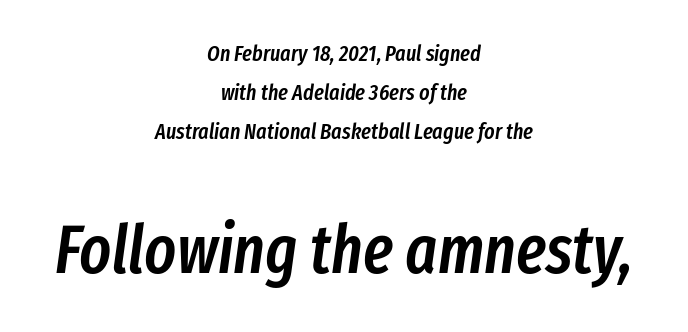
Q: Is the text bold? A: Semi-bold.
Q: Is the text italic (slanted)? A: Yes, it leans right by about 8 degrees.
Q: Is the text underlined? A: No.
Q: How is the paragraph aligned? A: Centered.
Q: Is the spacing between letters normal or unusually wide? A: Normal.
Q: Which block of text is set in a larger size, the first (top) or the second (bottom)? A: The second (bottom) one.
Q: Width (condensed, normal, or wide)? A: Condensed.
Q: Stroke contrast? A: Low.
Q: x-height? A: Medium.
Q: Monospaced? A: No.
